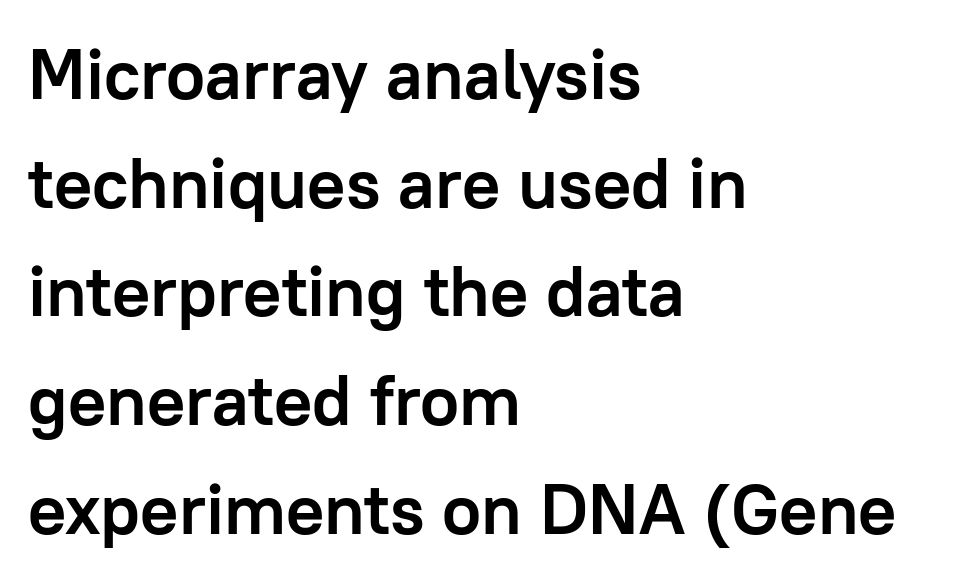
The image shows 71 px semibold sans-serif type, upright; set left-aligned, normal line spacing (1.53x), normal letter spacing, not underlined; low stroke contrast and a medium x-height.
